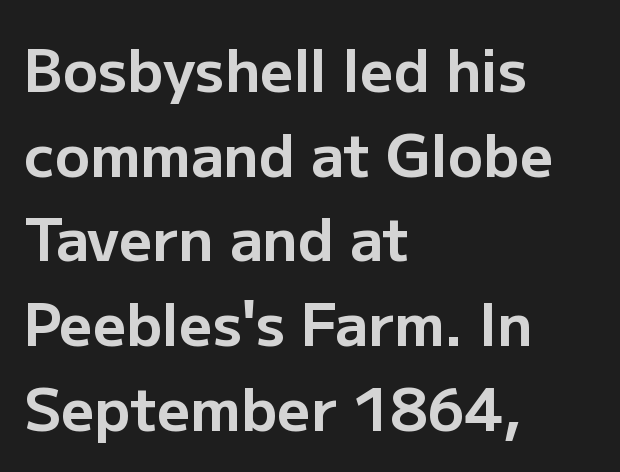
{"serif": "no", "italic": "no", "bold": "yes", "weight": "bold", "width": "normal", "stroke_contrast": "low", "x_height": "medium", "monospaced": "no", "underline": "no", "align": "left", "line_spacing": "normal", "line_spacing_ratio": 1.46, "letter_spacing": "normal", "letter_spacing_em": 0.0, "glyph_px": 58}
